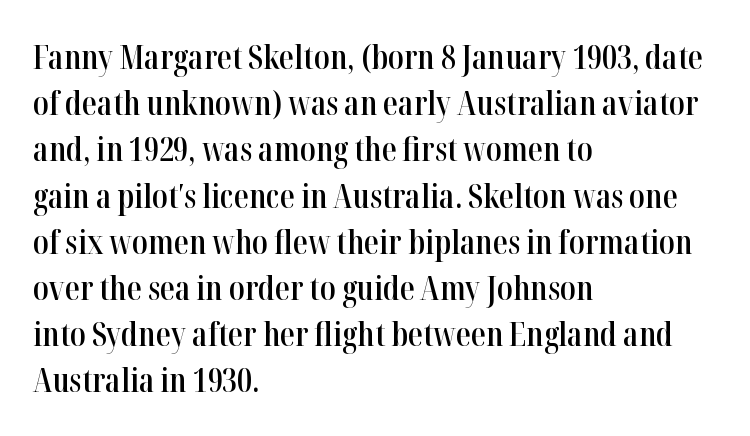
Q: Is the text bold? A: Semi-bold.
Q: Is the text italic (slanted)? A: No, it is upright.
Q: Is the typeface a serif or a sans-serif typeface? A: Serif.
Q: Is the text underlined? A: No.
Q: How is the paragraph aligned? A: Left-aligned.
Q: Is the spacing between letters normal or unusually wide? A: Normal.
Q: Is the spacing between lines tight, normal or loose? A: Normal.
Q: Width (condensed, normal, or wide)? A: Condensed.
Q: Stroke contrast? A: High.
Q: x-height? A: Medium.
Q: Monospaced? A: No.
